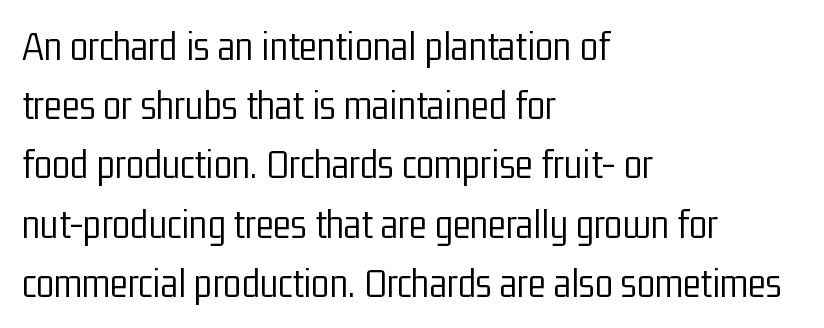
Weight class: somewhere from thin through regular. Spacing verdict: proportional, widths tailored to each character. Posture: upright roman. Compared with typical paragraphs, the rows here are spaced about the same. Each line starts at the same left margin while the right side varies. The gap between lines stays unmarked.
